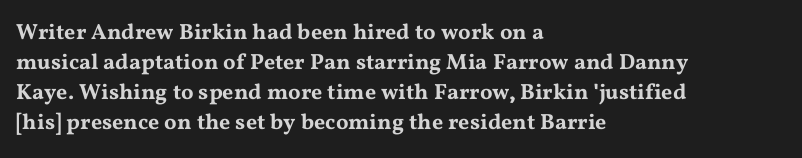
Q: Is the text italic (slanted)? A: No, it is upright.
Q: Is the text underlined? A: No.
Q: How is the paragraph aligned? A: Left-aligned.
Q: Is the spacing between letters normal or unusually wide? A: Normal.
Q: Is the spacing between lines tight, normal or loose? A: Normal.
